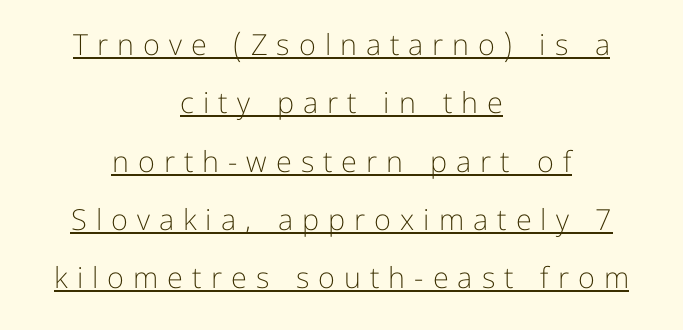
Q: Is the text bold? A: No.
Q: Is the text italic (slanted)? A: No, it is upright.
Q: Is the typeface a serif or a sans-serif typeface? A: Sans-serif.
Q: Is the text underlined? A: Yes.
Q: How is the paragraph aligned? A: Centered.
Q: Is the spacing between letters normal or unusually wide? A: Unusually wide.
Q: Is the spacing between lines tight, normal or loose? A: Loose.
Q: Width (condensed, normal, or wide)? A: Normal.
Q: Stroke contrast? A: Low.
Q: x-height? A: Medium.
Q: Monospaced? A: No.
